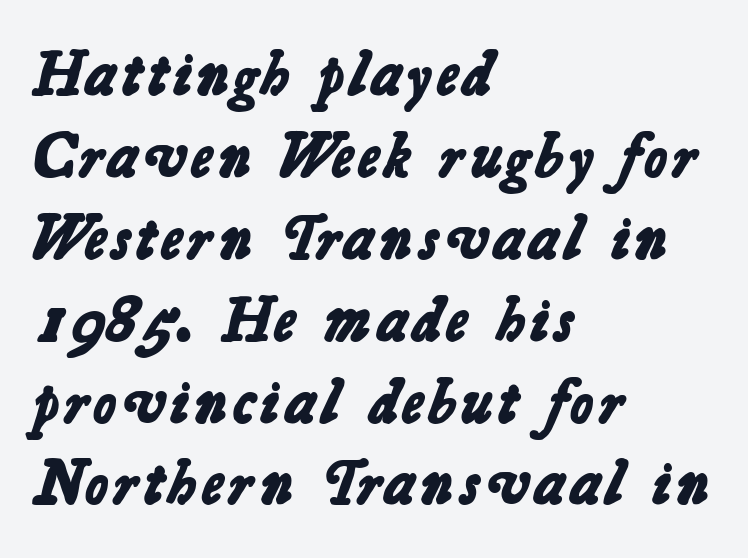
Q: Is the text bold? A: Yes.
Q: Is the typeface a serif or a sans-serif typeface? A: Sans-serif.
Q: Is the text underlined? A: No.
Q: How is the paragraph aligned? A: Left-aligned.
Q: Is the spacing between letters normal or unusually wide? A: Normal.
Q: Is the spacing between lines tight, normal or loose? A: Normal.
Q: Width (condensed, normal, or wide)? A: Normal.
Q: Stroke contrast? A: Low.
Q: x-height? A: Medium.
Q: Monospaced? A: No.
